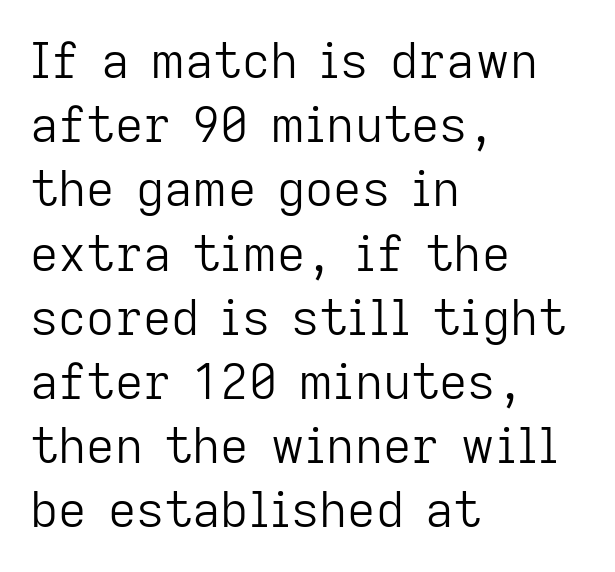
Stroke terminals: plain, sans-serif. Designer's note — italics off, roman on. Heft: none added — not bold. A typesetter would call this proportional, since set widths differ per character. The compositor pushed each line to the left boundary.
